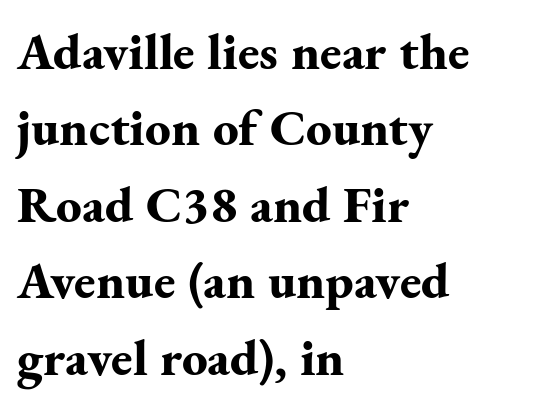
Q: Is the text bold? A: Yes.
Q: Is the text italic (slanted)? A: No, it is upright.
Q: Is the typeface a serif or a sans-serif typeface? A: Serif.
Q: Is the text underlined? A: No.
Q: How is the paragraph aligned? A: Left-aligned.
Q: Is the spacing between letters normal or unusually wide? A: Normal.
Q: Is the spacing between lines tight, normal or loose? A: Normal.
Q: Width (condensed, normal, or wide)? A: Normal.
Q: Stroke contrast? A: Medium.
Q: x-height? A: Small.
Q: Monospaced? A: No.
